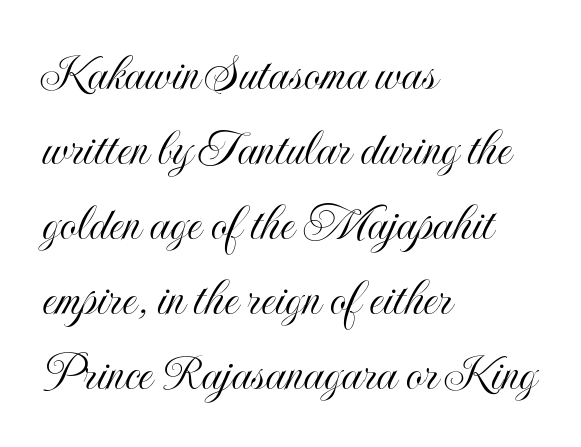
Q: Is the text italic (slanted)? A: Yes.
Q: Is the text underlined? A: No.
Q: How is the paragraph aligned? A: Left-aligned.
Q: Is the spacing between letters normal or unusually wide? A: Normal.
Q: Is the spacing between lines tight, normal or loose? A: Normal.
Q: Width (condensed, normal, or wide)? A: Condensed.
Q: x-height? A: Small.
Q: Monospaced? A: No.
